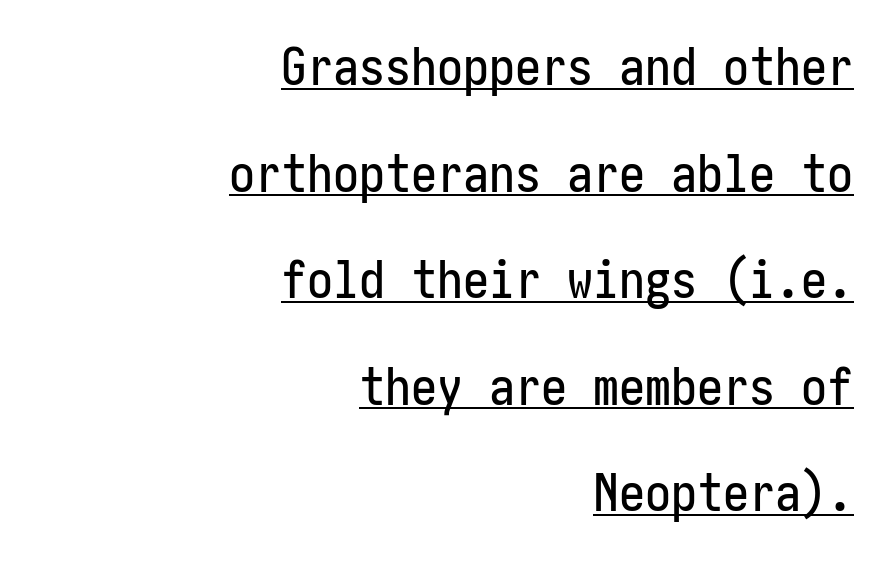
Q: Is the text italic (slanted)? A: No, it is upright.
Q: Is the typeface a serif or a sans-serif typeface? A: Sans-serif.
Q: Is the text underlined? A: Yes.
Q: How is the paragraph aligned? A: Right-aligned.
Q: Is the spacing between letters normal or unusually wide? A: Normal.
Q: Is the spacing between lines tight, normal or loose? A: Loose.
Q: Width (condensed, normal, or wide)? A: Condensed.
Q: Stroke contrast? A: Low.
Q: x-height? A: Medium.
